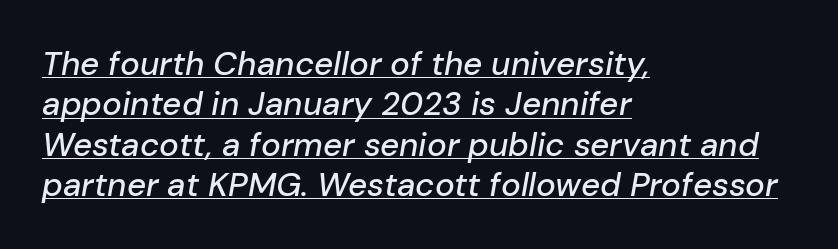
{"italic": "yes", "lean": "right", "slant_degrees": 10, "width": "normal", "stroke_contrast": "low", "x_height": "medium", "monospaced": "no", "underline": "yes", "align": "left", "line_spacing_ratio": 1.22, "letter_spacing": "normal", "letter_spacing_em": 0.0, "glyph_px": 33}
